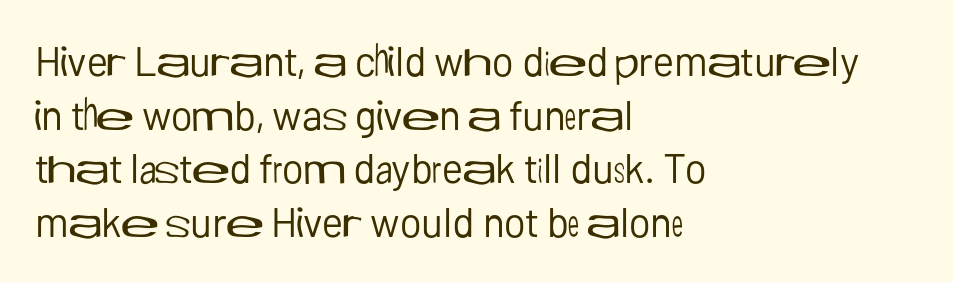
The image shows 41 px regular-weight sans-serif type, upright; set left-aligned, normal line spacing (1.31x), normal letter spacing, not underlined; low stroke contrast and a medium x-height.
